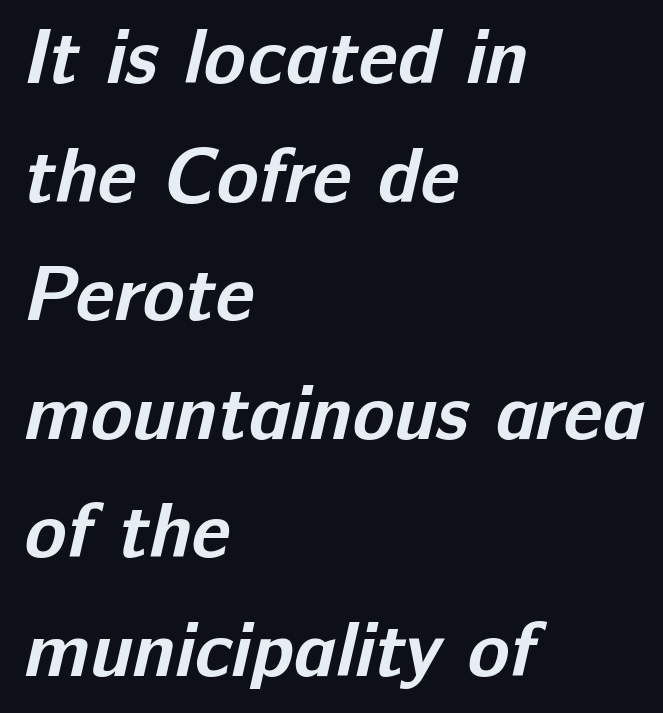
Q: Is the text bold? A: Yes.
Q: Is the typeface a serif or a sans-serif typeface? A: Sans-serif.
Q: Is the text underlined? A: No.
Q: How is the paragraph aligned? A: Left-aligned.
Q: Is the spacing between letters normal or unusually wide? A: Normal.
Q: Is the spacing between lines tight, normal or loose? A: Normal.
Q: Width (condensed, normal, or wide)? A: Normal.
Q: Stroke contrast? A: Low.
Q: x-height? A: Medium.
Q: Monospaced? A: No.
